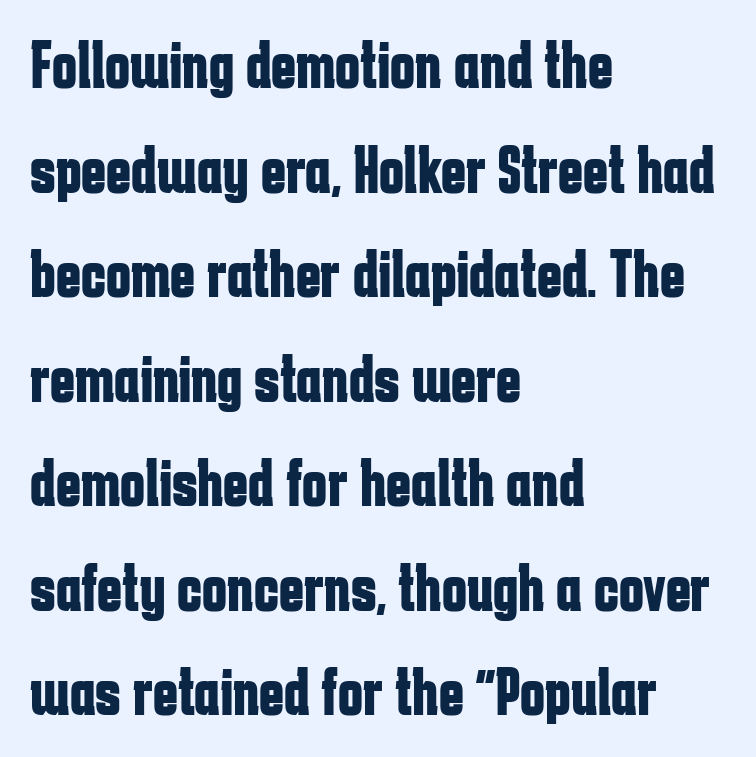
Q: Is the text bold? A: Yes.
Q: Is the text italic (slanted)? A: No, it is upright.
Q: Is the typeface a serif or a sans-serif typeface? A: Sans-serif.
Q: Is the text underlined? A: No.
Q: How is the paragraph aligned? A: Left-aligned.
Q: Is the spacing between letters normal or unusually wide? A: Normal.
Q: Is the spacing between lines tight, normal or loose? A: Normal.
Q: Width (condensed, normal, or wide)? A: Condensed.
Q: Stroke contrast? A: Low.
Q: x-height? A: Medium.
Q: Monospaced? A: No.
